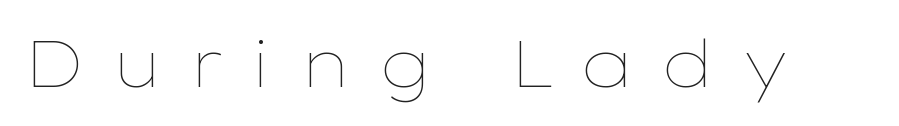
The image shows 65 px thin, wide type, upright; set unusually wide letter spacing (+0.35 em), not underlined; low stroke contrast and a medium x-height.
